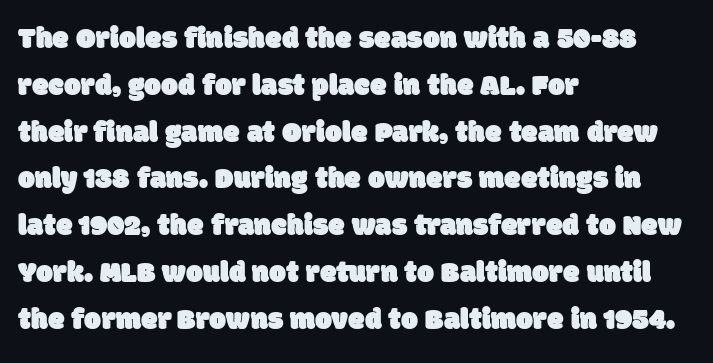
The image shows 30 px sans-serif type; set left-aligned, normal line spacing (1.56x), normal letter spacing, not underlined; low stroke contrast and a large x-height.
